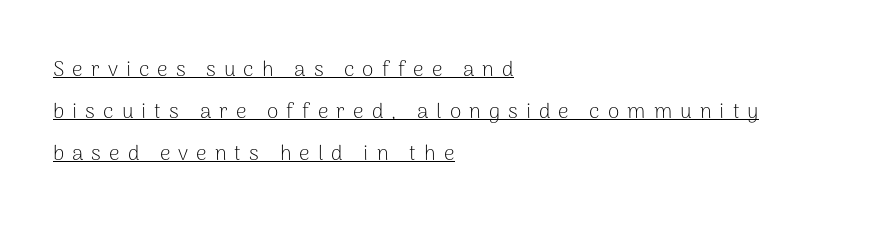
Q: Is the text bold? A: No.
Q: Is the text italic (slanted)? A: No, it is upright.
Q: Is the text underlined? A: Yes.
Q: How is the paragraph aligned? A: Left-aligned.
Q: Is the spacing between letters normal or unusually wide? A: Unusually wide.
Q: Is the spacing between lines tight, normal or loose? A: Loose.
